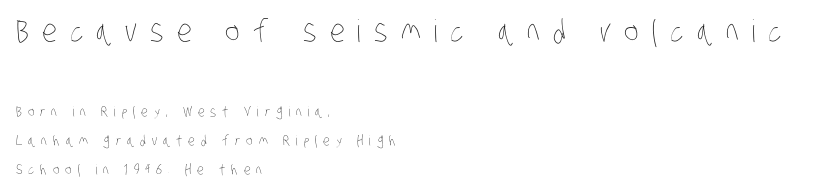
{"bold": "no", "weight": "thin", "width": "condensed", "stroke_contrast": "low", "x_height": "large", "monospaced": "no", "underline": "no", "align": "left", "line_spacing": "loose", "line_spacing_ratio": 2.05, "letter_spacing": "wide", "letter_spacing_em": 0.42, "larger_block": "first", "size_ratio": 2.21, "glyph_px": 31}
